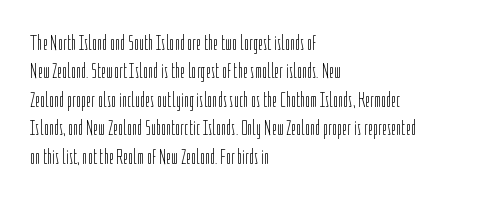
Q: Is the text bold? A: No.
Q: Is the text italic (slanted)? A: No, it is upright.
Q: Is the text underlined? A: No.
Q: How is the paragraph aligned? A: Left-aligned.
Q: Is the spacing between letters normal or unusually wide? A: Normal.
Q: Is the spacing between lines tight, normal or loose? A: Normal.
